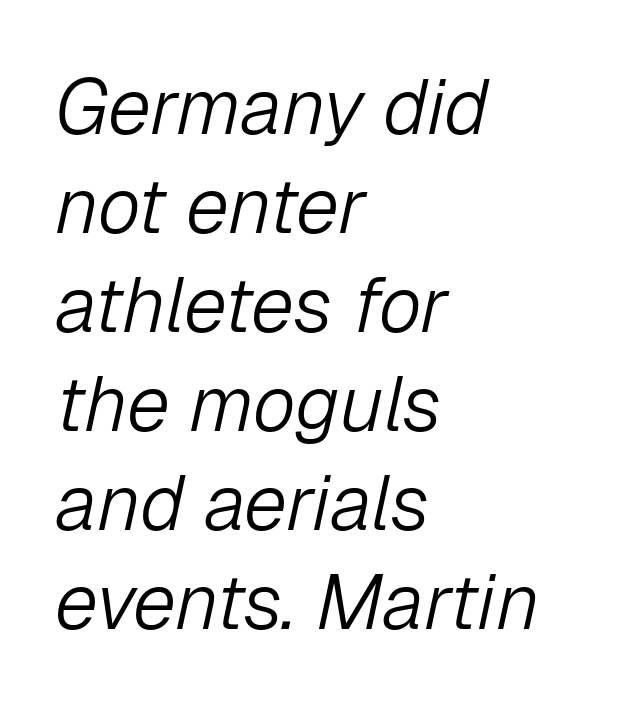
Caption: multi-line text, flush left, ragged right. These glyphs show unthickened strokes, regular width or finer. Looking at the ascenders, they clearly lean. This sample has the flowing, uneven cadence of proportional lettering.
